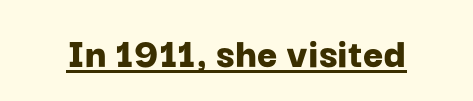
{"serif": "no", "italic": "no", "bold": "yes", "weight": "bold", "width": "normal", "stroke_contrast": "low", "x_height": "medium", "monospaced": "no", "underline": "yes", "letter_spacing": "normal", "letter_spacing_em": 0.0, "glyph_px": 44}
